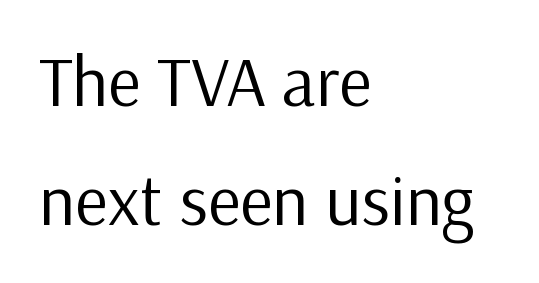
Q: Is the text bold? A: No.
Q: Is the text italic (slanted)? A: No, it is upright.
Q: Is the typeface a serif or a sans-serif typeface? A: Sans-serif.
Q: Is the text underlined? A: No.
Q: How is the paragraph aligned? A: Left-aligned.
Q: Is the spacing between letters normal or unusually wide? A: Normal.
Q: Is the spacing between lines tight, normal or loose? A: Normal.
Q: Width (condensed, normal, or wide)? A: Normal.
Q: Stroke contrast? A: Low.
Q: x-height? A: Medium.
Q: Monospaced? A: No.
